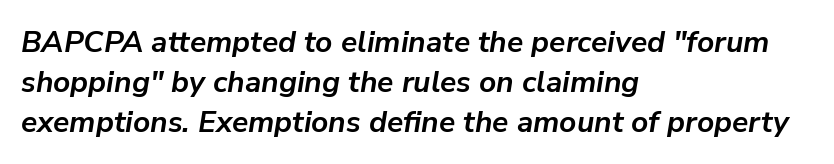
The image shows 30 px semibold type, italic (leaning right); set left-aligned, normal line spacing (1.33x), normal letter spacing, not underlined; low stroke contrast and a medium x-height.
